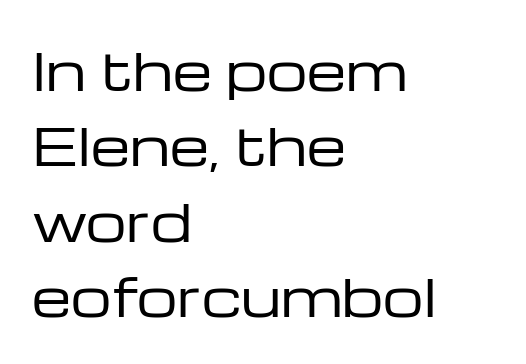
The weight tops out at a normal text grade. These lines are composed in type without serifs. Short note: letters normally spaced. The text block is weighted toward the left margin, trailing off unevenly rightward. Every character sits straight up, as roman type does. The passage shown is typed in a proportional face where columns would drift.
